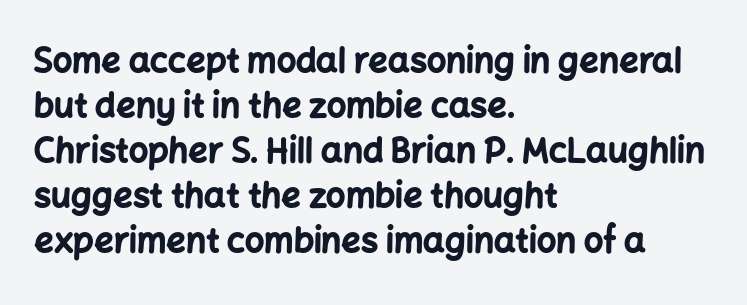
The image shows 34 px bold sans-serif type, upright; set left-aligned, normal line spacing (1.32x), normal letter spacing, not underlined; low stroke contrast and a medium x-height.
